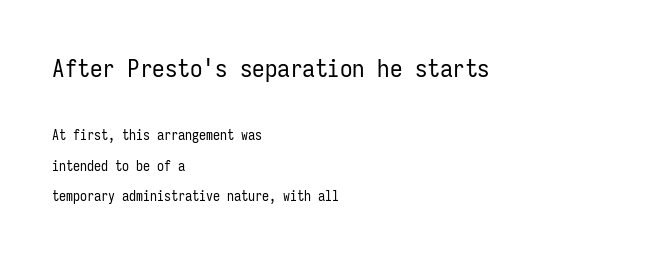
{"italic": "no", "bold": "no", "underline": "no", "align": "left", "line_spacing": "loose", "line_spacing_ratio": 2.17, "letter_spacing": "normal", "letter_spacing_em": 0.0, "larger_block": "first", "size_ratio": 1.79, "glyph_px": 25}
